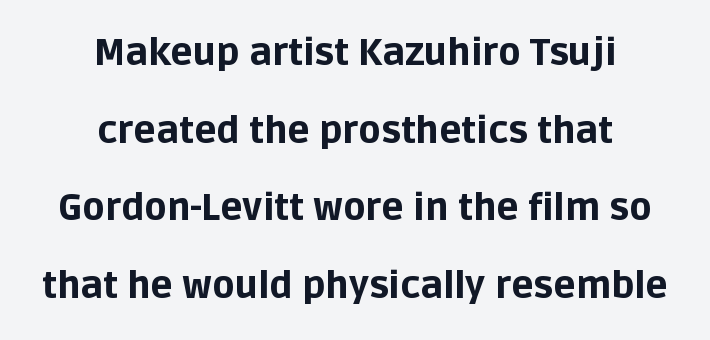
You can tell it's not italic because the verticals are truly vertical. Widely set lines give the paragraph a tall, airy silhouette. Is the type bold? Yes — the strokes are clearly thick and heavy. No extra tracking has been applied to these lines. Which margin do the lines hug? Neither — every line sits in the middle. Look at the bottom of the vertical strokes: they stop flat, with no serifs.
